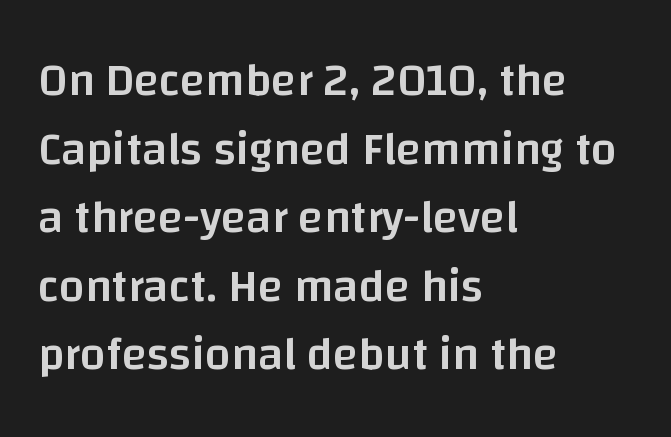
Q: Is the text bold? A: Semi-bold.
Q: Is the text italic (slanted)? A: No, it is upright.
Q: Is the typeface a serif or a sans-serif typeface? A: Sans-serif.
Q: Is the text underlined? A: No.
Q: How is the paragraph aligned? A: Left-aligned.
Q: Is the spacing between letters normal or unusually wide? A: Normal.
Q: Is the spacing between lines tight, normal or loose? A: Normal.
Q: Width (condensed, normal, or wide)? A: Normal.
Q: Stroke contrast? A: Low.
Q: x-height? A: Large.
Q: Monospaced? A: No.
